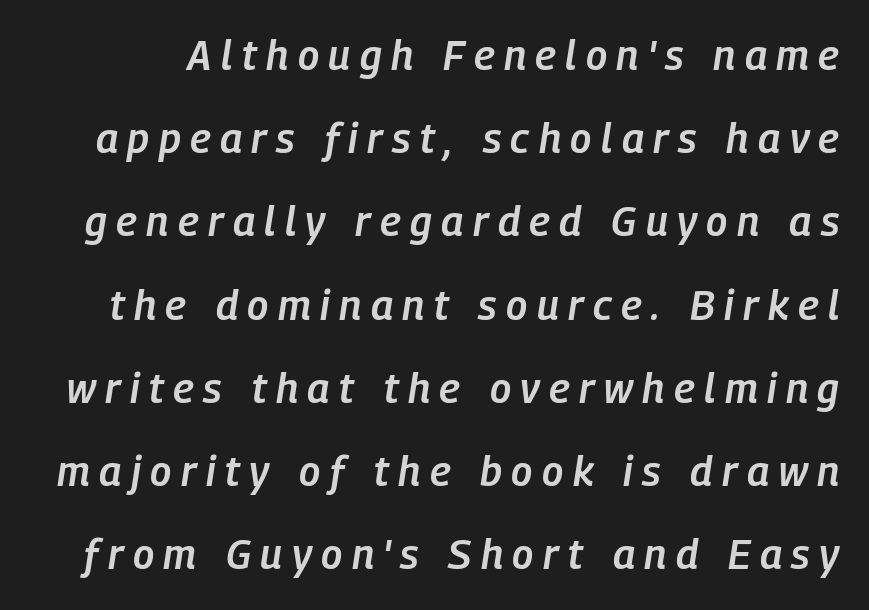
{"italic": "yes", "lean": "right", "slant_degrees": 9, "bold": "semi", "weight": "semibold", "width": "condensed", "stroke_contrast": "low", "x_height": "medium", "monospaced": "no", "underline": "no", "line_spacing": "loose", "line_spacing_ratio": 2.03, "letter_spacing": "wide", "letter_spacing_em": 0.23, "glyph_px": 41}
